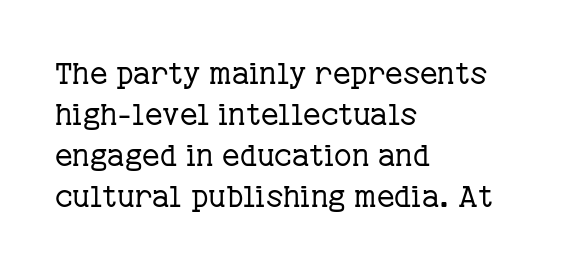
Whoever set this chose a conventional vertical rhythm. No extra ink here — the face is not bold. This sample is left-justified, so line endings fall wherever the words run out. Are there feet on the stems? There are — it's a serif.
